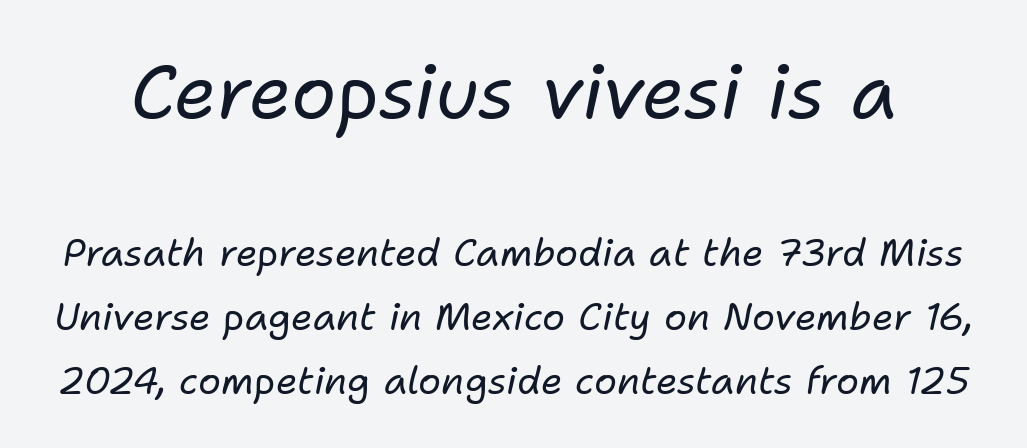
What's the leading like? Ordinary, nothing unusual. The glyphs are unaccompanied by any horizontal stroke below them. The weight would be labelled regular, book, light, or lighter still. Notice how the stems are inclined rather than vertical — that's the hallmark of italics.
